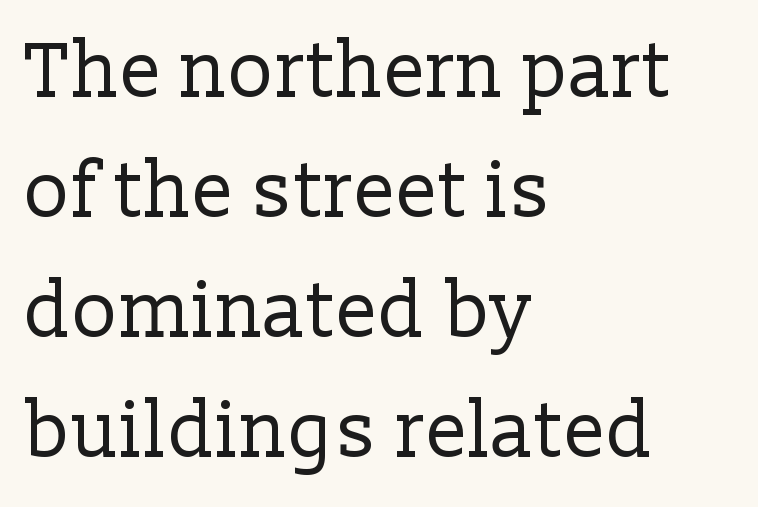
Q: Is the text bold? A: No.
Q: Is the text italic (slanted)? A: No, it is upright.
Q: Is the typeface a serif or a sans-serif typeface? A: Serif.
Q: Is the text underlined? A: No.
Q: How is the paragraph aligned? A: Left-aligned.
Q: Is the spacing between letters normal or unusually wide? A: Normal.
Q: Is the spacing between lines tight, normal or loose? A: Normal.
Q: Width (condensed, normal, or wide)? A: Normal.
Q: Stroke contrast? A: Low.
Q: x-height? A: Medium.
Q: Monospaced? A: No.
